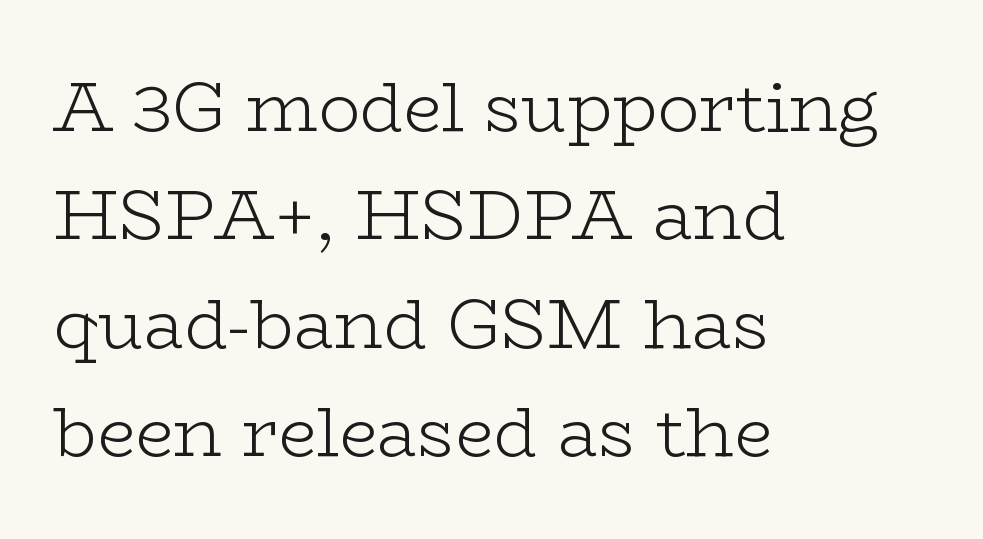
{"serif": "yes", "italic": "no", "bold": "no", "weight": "light", "width": "wide", "stroke_contrast": "low", "x_height": "medium", "monospaced": "no", "underline": "no", "align": "left", "line_spacing": "normal", "line_spacing_ratio": 1.57, "letter_spacing": "normal", "letter_spacing_em": 0.0, "glyph_px": 69}
